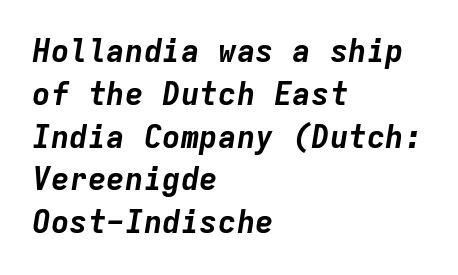
Q: Is the text bold? A: Yes.
Q: Is the text italic (slanted)? A: Yes, it leans right by about 9 degrees.
Q: Is the text underlined? A: No.
Q: How is the paragraph aligned? A: Left-aligned.
Q: Is the spacing between letters normal or unusually wide? A: Normal.
Q: Is the spacing between lines tight, normal or loose? A: Normal.
Q: Width (condensed, normal, or wide)? A: Normal.
Q: Stroke contrast? A: Low.
Q: x-height? A: Medium.
Q: Monospaced? A: Yes.
